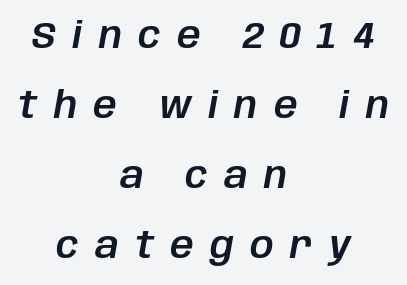
Q: Is the text italic (slanted)? A: Yes, it leans right by about 10 degrees.
Q: Is the text underlined? A: No.
Q: How is the paragraph aligned? A: Centered.
Q: Is the spacing between letters normal or unusually wide? A: Unusually wide.
Q: Width (condensed, normal, or wide)? A: Normal.
Q: Stroke contrast? A: Low.
Q: x-height? A: Large.
Q: Monospaced? A: No.
